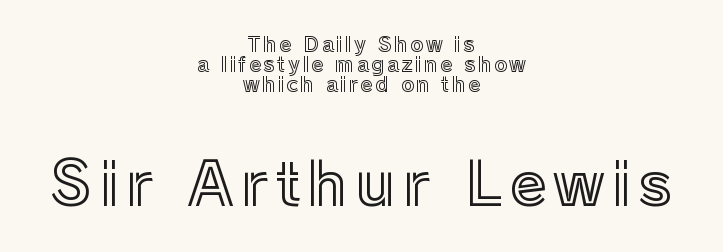
Q: Is the text italic (slanted)? A: No, it is upright.
Q: Is the text underlined? A: No.
Q: How is the paragraph aligned? A: Centered.
Q: Is the spacing between lines tight, normal or loose? A: Tight.
Q: Which block of text is set in a larger size, the first (top) or the second (bottom)? A: The second (bottom) one.
Q: Width (condensed, normal, or wide)? A: Normal.
Q: x-height? A: Medium.
Q: Monospaced? A: No.
